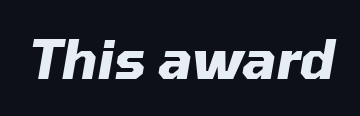
{"italic": "yes", "lean": "right", "slant_degrees": 10, "bold": "yes", "weight": "heavy", "width": "normal", "stroke_contrast": "medium", "x_height": "medium", "monospaced": "no", "underline": "no", "letter_spacing": "normal", "letter_spacing_em": 0.0, "glyph_px": 53}
